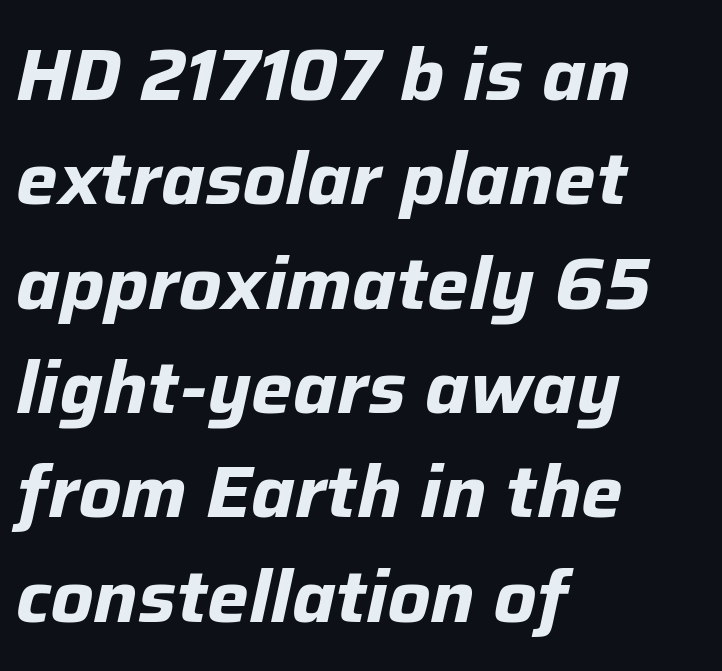
{"italic": "yes", "lean": "right", "slant_degrees": 12, "bold": "yes", "weight": "bold", "width": "normal", "stroke_contrast": "low", "x_height": "medium", "monospaced": "no", "underline": "no", "align": "left", "line_spacing": "normal", "line_spacing_ratio": 1.41, "letter_spacing": "normal", "letter_spacing_em": 0.0, "glyph_px": 74}
